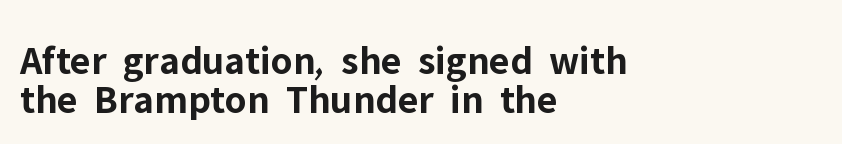
Q: Is the text bold? A: Yes.
Q: Is the text italic (slanted)? A: No, it is upright.
Q: Is the typeface a serif or a sans-serif typeface? A: Sans-serif.
Q: Is the text underlined? A: No.
Q: How is the paragraph aligned? A: Left-aligned.
Q: Is the spacing between letters normal or unusually wide? A: Normal.
Q: Is the spacing between lines tight, normal or loose? A: Tight.
Q: Width (condensed, normal, or wide)? A: Normal.
Q: Stroke contrast? A: Low.
Q: x-height? A: Medium.
Q: Monospaced? A: No.
